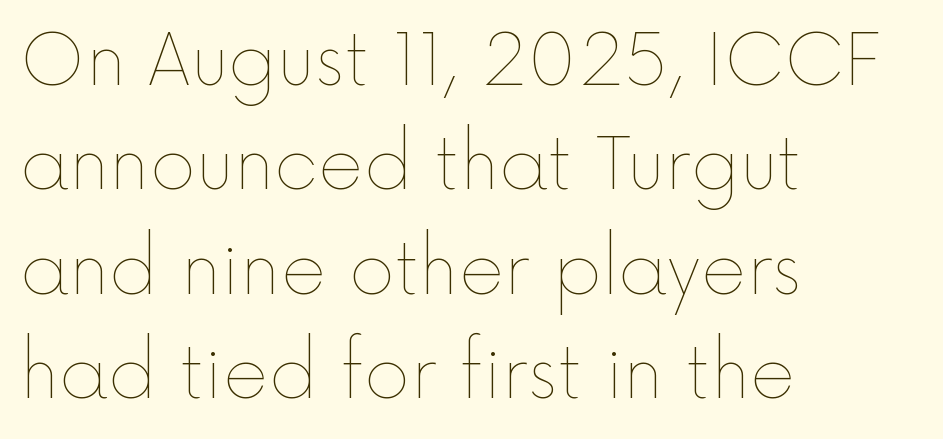
Successive baselines arrive at the customary interval. In terms of posture, this sample is upright. A light-to-regular cut is what we see here. Do the characters align in a grid? No, the font is proportional. This sample is left-justified, so line endings fall wherever the words run out.
